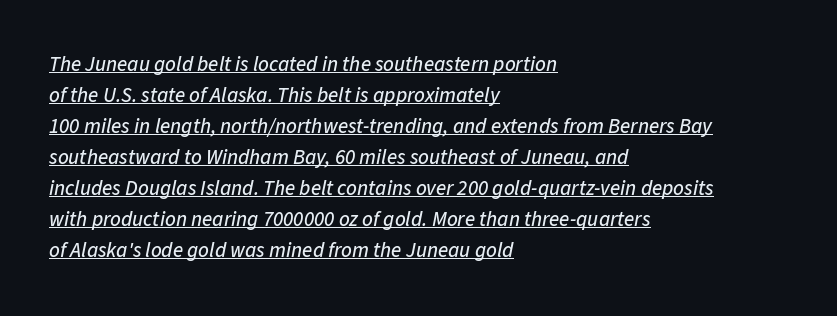
Students, note that the glyphs here touch the page at normal intervals. Characters are canted at an angle relative to the baseline's perpendicular. Each line starts at the same left margin while the right side varies. The leading is moderate, giving the passage an even texture.
